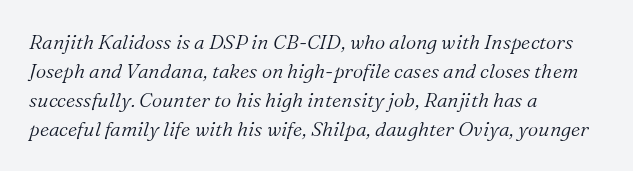
Q: Is the text bold? A: No.
Q: Is the text italic (slanted)? A: Yes, it leans right by about 16 degrees.
Q: Is the text underlined? A: No.
Q: How is the paragraph aligned? A: Left-aligned.
Q: Is the spacing between letters normal or unusually wide? A: Normal.
Q: Is the spacing between lines tight, normal or loose? A: Normal.
